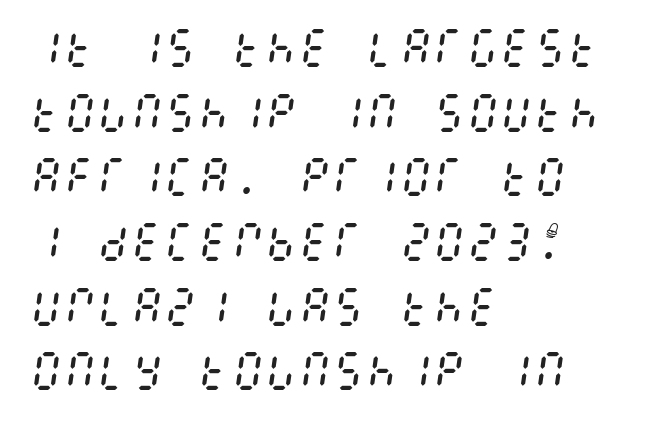
{"italic": "yes", "lean": "right", "slant_degrees": 8, "bold": "no", "weight": "regular", "width": "condensed", "stroke_contrast": "medium", "x_height": "large", "underline": "no", "align": "left", "line_spacing": "normal", "line_spacing_ratio": 1.54, "letter_spacing": "normal", "letter_spacing_em": 0.0, "glyph_px": 42}
